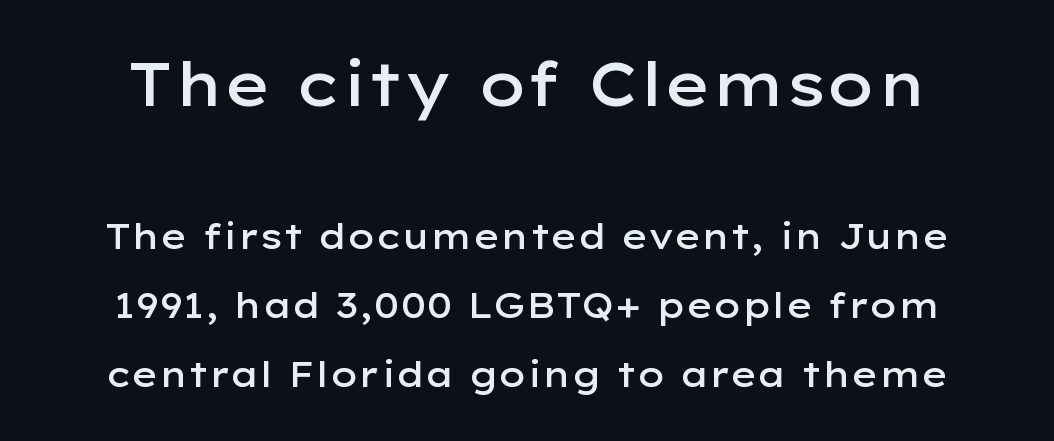
The image shows 61 px semibold, wide sans-serif type, upright; set loose line spacing (1.97x), normal letter spacing, not underlined; the first (top) block is 1.74x larger; low stroke contrast and a medium x-height.
